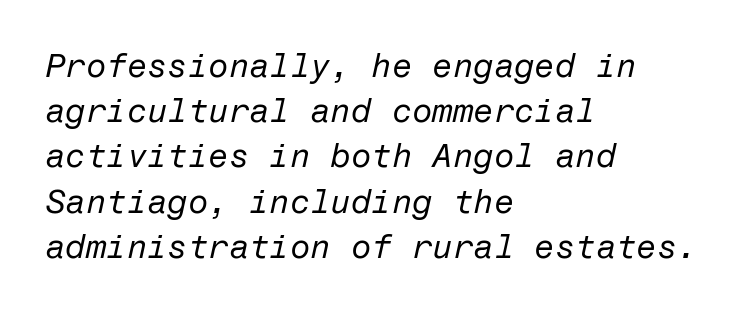
Q: Is the text bold? A: No.
Q: Is the text italic (slanted)? A: Yes, it leans right by about 12 degrees.
Q: Is the text underlined? A: No.
Q: How is the paragraph aligned? A: Left-aligned.
Q: Is the spacing between letters normal or unusually wide? A: Normal.
Q: Is the spacing between lines tight, normal or loose? A: Normal.
Q: Width (condensed, normal, or wide)? A: Normal.
Q: Stroke contrast? A: Low.
Q: x-height? A: Medium.
